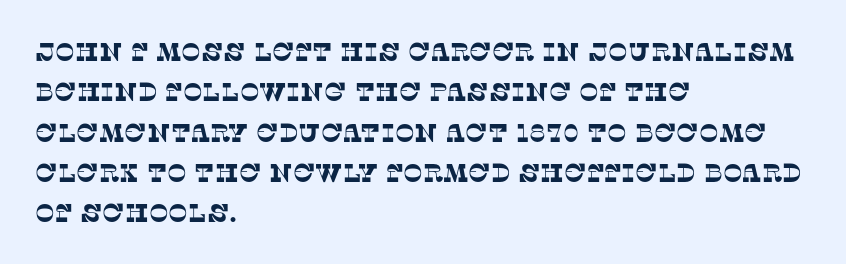
{"underline": "no", "align": "left", "line_spacing": "normal", "line_spacing_ratio": 1.55, "letter_spacing": "normal", "letter_spacing_em": 0.0, "glyph_px": 26}
